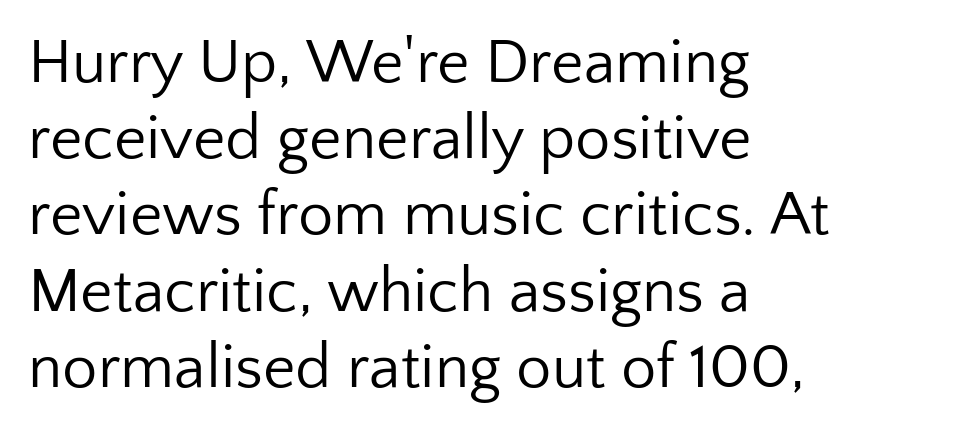
{"serif": "no", "italic": "no", "bold": "no", "weight": "regular", "width": "normal", "stroke_contrast": "low", "x_height": "medium", "monospaced": "no", "underline": "no", "align": "left", "line_spacing_ratio": 1.21, "letter_spacing": "normal", "letter_spacing_em": 0.0, "glyph_px": 63}
